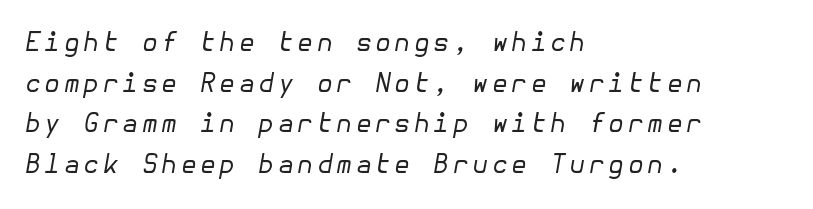
{"italic": "yes", "lean": "right", "slant_degrees": 10, "bold": "no", "underline": "no", "align": "left", "line_spacing": "normal", "line_spacing_ratio": 1.56, "glyph_px": 26}
